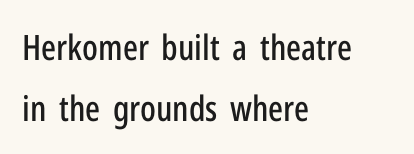
Q: Is the text italic (slanted)? A: No, it is upright.
Q: Is the typeface a serif or a sans-serif typeface? A: Sans-serif.
Q: Is the text underlined? A: No.
Q: How is the paragraph aligned? A: Left-aligned.
Q: Is the spacing between letters normal or unusually wide? A: Normal.
Q: Width (condensed, normal, or wide)? A: Condensed.
Q: Stroke contrast? A: Low.
Q: x-height? A: Medium.
Q: Monospaced? A: No.
